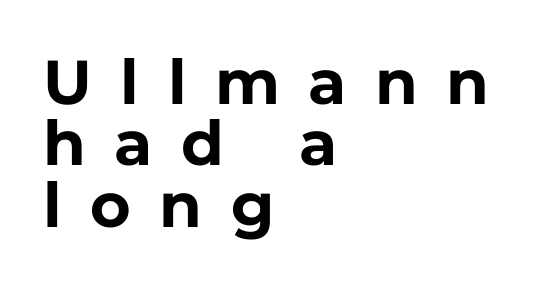
{"serif": "no", "italic": "no", "bold": "yes", "weight": "bold", "width": "normal", "stroke_contrast": "low", "x_height": "medium", "monospaced": "no", "underline": "no", "align": "left", "line_spacing": "tight", "line_spacing_ratio": 0.99, "letter_spacing": "wide", "letter_spacing_em": 0.46, "glyph_px": 62}
